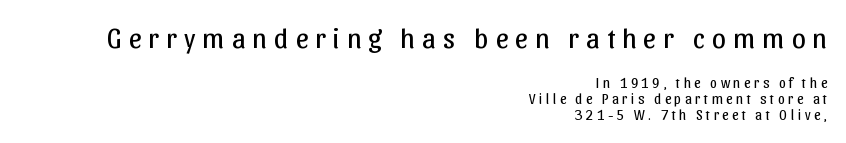
The image shows 28 px regular-weight sans-serif type, upright; set right-aligned, tight line spacing (1.14x), unusually wide letter spacing (+0.25 em), not underlined; the first (top) block is 2.0x larger; low stroke contrast and a medium x-height.
